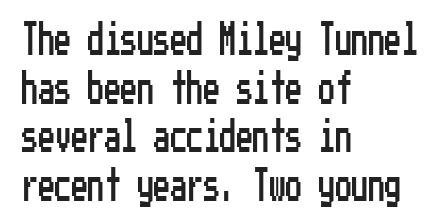
Style check: upright. The text was rendered using a sans face with plain stroke endings. Underline: absent. A classic flush-left, rag-right setting is used for this passage.
